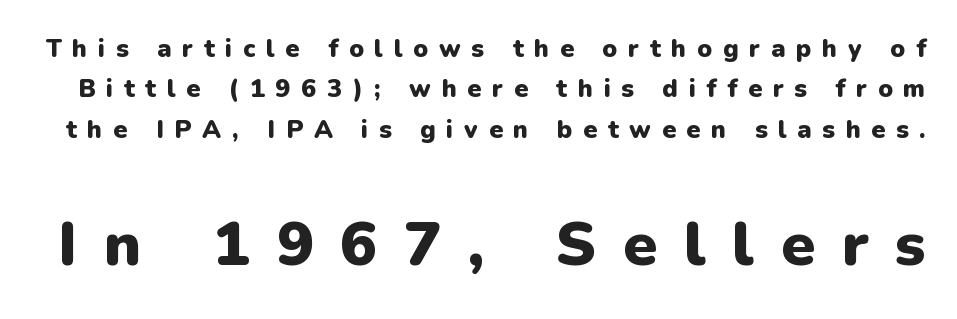
Q: Is the text bold? A: Yes.
Q: Is the text italic (slanted)? A: No, it is upright.
Q: Is the typeface a serif or a sans-serif typeface? A: Sans-serif.
Q: Is the text underlined? A: No.
Q: Is the spacing between letters normal or unusually wide? A: Unusually wide.
Q: Is the spacing between lines tight, normal or loose? A: Normal.
Q: Which block of text is set in a larger size, the first (top) or the second (bottom)? A: The second (bottom) one.
Q: Width (condensed, normal, or wide)? A: Normal.
Q: Stroke contrast? A: Low.
Q: x-height? A: Medium.
Q: Monospaced? A: No.
